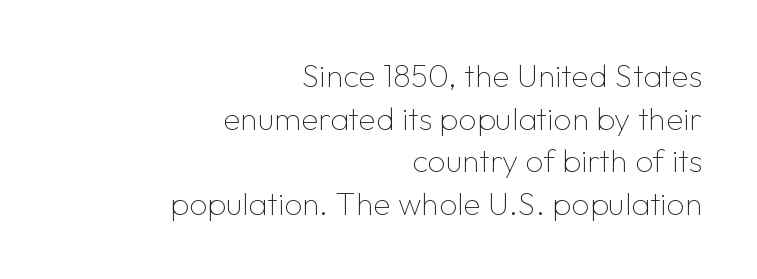
Q: Is the text bold? A: No.
Q: Is the text italic (slanted)? A: No, it is upright.
Q: Is the typeface a serif or a sans-serif typeface? A: Sans-serif.
Q: Is the text underlined? A: No.
Q: How is the paragraph aligned? A: Right-aligned.
Q: Is the spacing between letters normal or unusually wide? A: Normal.
Q: Is the spacing between lines tight, normal or loose? A: Normal.
Q: Width (condensed, normal, or wide)? A: Normal.
Q: Stroke contrast? A: Low.
Q: x-height? A: Medium.
Q: Monospaced? A: No.
